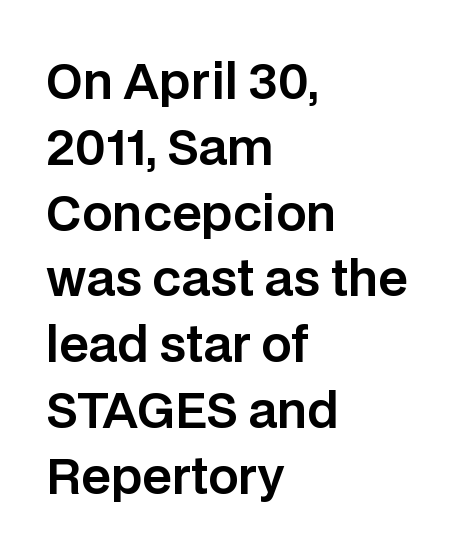
Q: Is the text italic (slanted)? A: No, it is upright.
Q: Is the typeface a serif or a sans-serif typeface? A: Sans-serif.
Q: Is the text underlined? A: No.
Q: How is the paragraph aligned? A: Left-aligned.
Q: Is the spacing between letters normal or unusually wide? A: Normal.
Q: Is the spacing between lines tight, normal or loose? A: Normal.
Q: Width (condensed, normal, or wide)? A: Normal.
Q: Stroke contrast? A: Low.
Q: x-height? A: Large.
Q: Monospaced? A: No.
